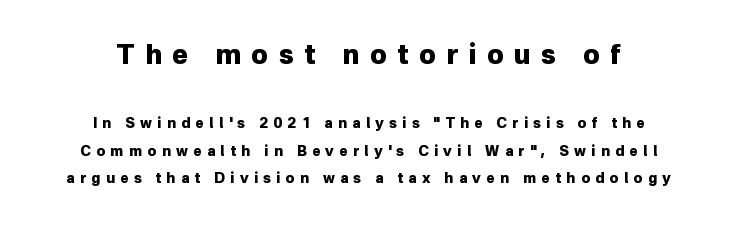
The image shows 27 px bold type, upright; set centered, loose line spacing (1.95x), unusually wide letter spacing (+0.38 em), not underlined; the first (top) block is 1.93x larger.
